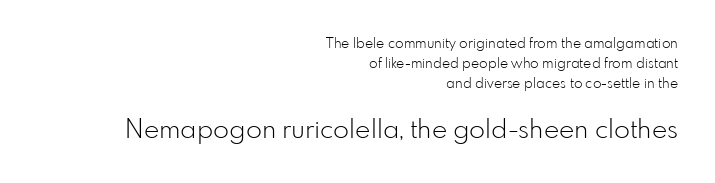
The image shows 26 px text type, upright; set right-aligned, normal line spacing (1.42x), normal letter spacing, not underlined; the second (bottom) block is 1.86x larger.
